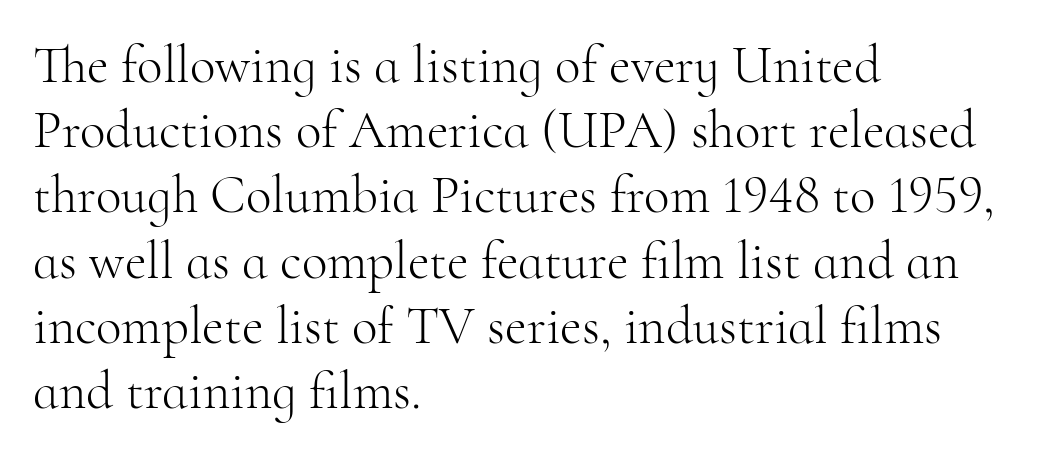
Q: Is the text bold? A: No.
Q: Is the text italic (slanted)? A: No, it is upright.
Q: Is the typeface a serif or a sans-serif typeface? A: Serif.
Q: Is the text underlined? A: No.
Q: How is the paragraph aligned? A: Left-aligned.
Q: Is the spacing between letters normal or unusually wide? A: Normal.
Q: Width (condensed, normal, or wide)? A: Normal.
Q: Stroke contrast? A: High.
Q: x-height? A: Small.
Q: Monospaced? A: No.
